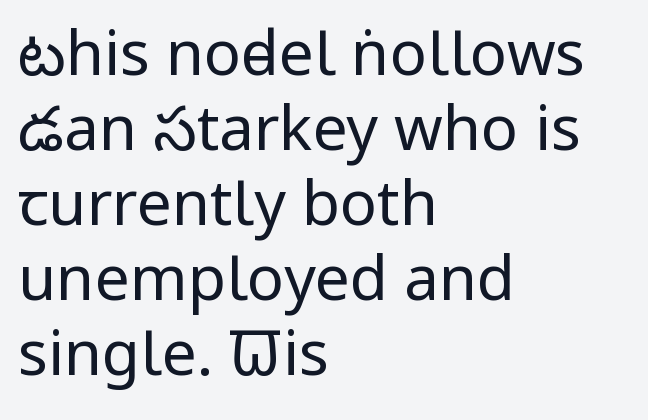
The image shows 62 px regular-weight, condensed sans-serif type, upright; set left-aligned, line spacing 1.21x, normal letter spacing, not underlined; low stroke contrast and a large x-height.
